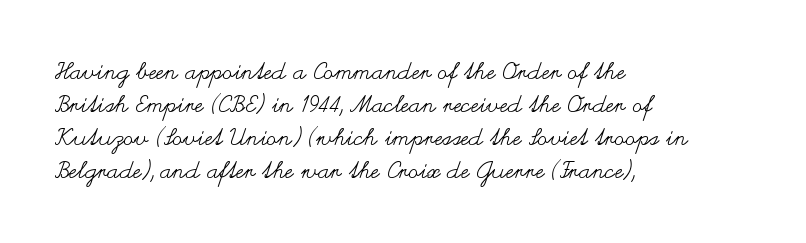
Does extra space separate the letters? No, they use regular spacing. The rendering anchors every line to the left-hand side. These lines sit exactly where default settings would place them. Ink coverage per letter is moderate at most. Bare-footed words on every line.
